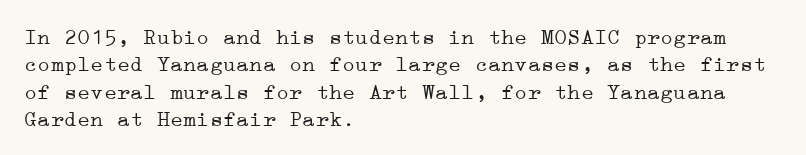
The image shows 22 px text type, upright; set left-aligned, line spacing 1.24x, normal letter spacing, not underlined.
